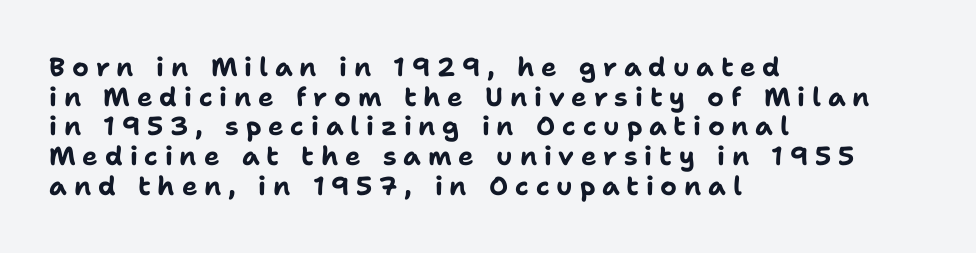
The image shows 26 px bold type, upright; set left-aligned, tight line spacing (1.14x), unusually wide letter spacing (+0.26 em), not underlined.
